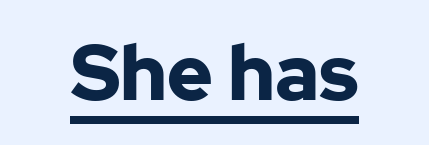
{"serif": "no", "italic": "no", "bold": "yes", "weight": "bold", "width": "normal", "stroke_contrast": "low", "x_height": "medium", "monospaced": "no", "underline": "yes", "align": "center", "letter_spacing": "normal", "letter_spacing_em": 0.0, "glyph_px": 77}
